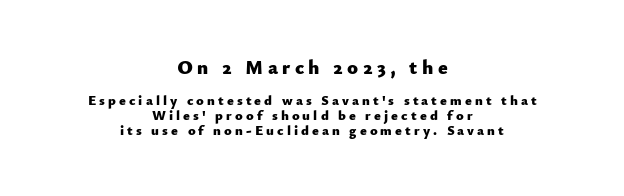
Q: Is the text bold? A: Yes.
Q: Is the text italic (slanted)? A: No, it is upright.
Q: Is the text underlined? A: No.
Q: How is the paragraph aligned? A: Centered.
Q: Is the spacing between letters normal or unusually wide? A: Unusually wide.
Q: Is the spacing between lines tight, normal or loose? A: Tight.
Q: Which block of text is set in a larger size, the first (top) or the second (bottom)? A: The first (top) one.
